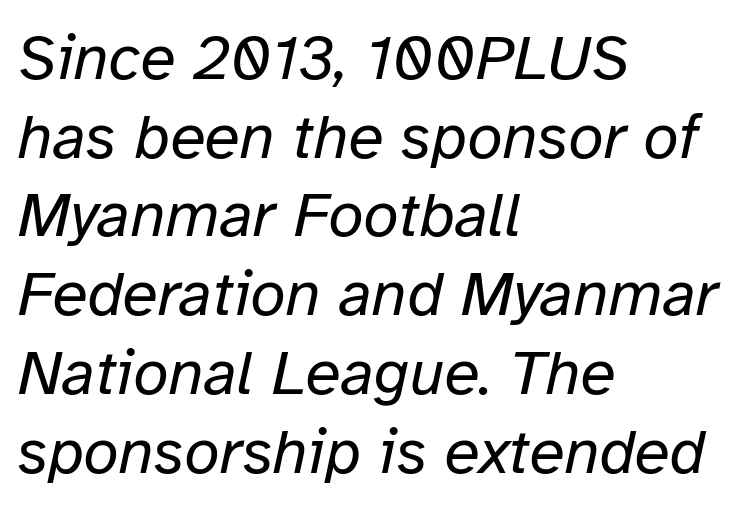
This rendering leaves character spacing at its baseline value. If you drew a ruler down the left edge, every line would touch it. A typesetter would call this proportional, since set widths differ per character. It's the slanting kind of type.
